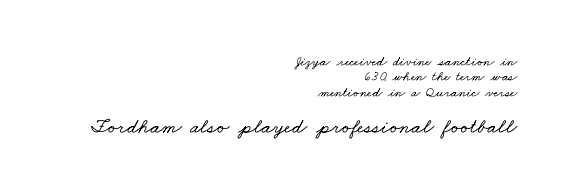
The rag falls on the left side of this text block. Rule under the text: the space is simply empty. Honestly, the rows look squashed on top of each other. Look at the glyph heights: the lower group is clearly the bigger setting. Short note: letters normally spaced.
